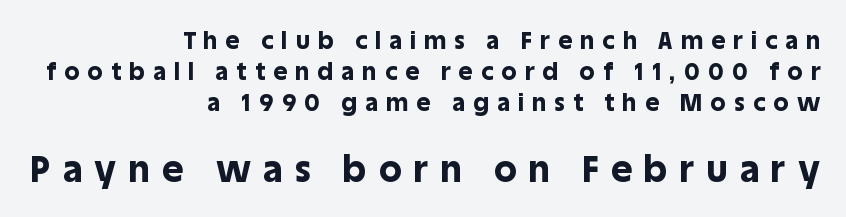
Emphasis by weight is at full strength: bold. Do the characters align in a grid? No, the font is proportional. Which chunk is bigger? The second one — the bottom block dwarfs the top. Each row of text sits above clean, open space.
